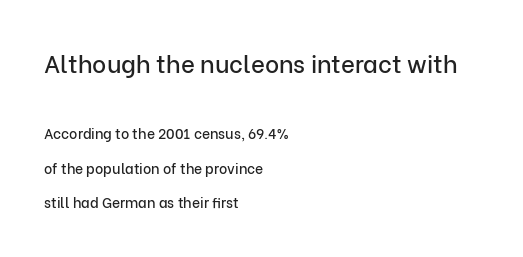
The image shows 24 px text type, upright; set left-aligned, loose line spacing (2.46x), normal letter spacing, not underlined; the first (top) block is 1.71x larger.
